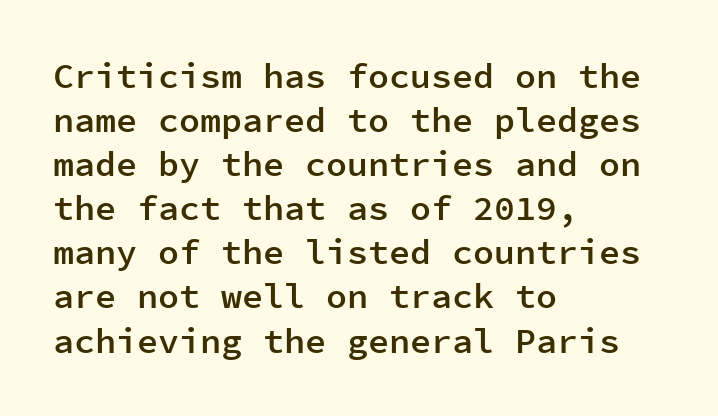
{"serif": "no", "italic": "no", "bold": "semi", "weight": "semibold", "width": "normal", "stroke_contrast": "low", "x_height": "medium", "monospaced": "yes", "underline": "no", "align": "left", "line_spacing": "normal", "line_spacing_ratio": 1.26, "letter_spacing": "normal", "letter_spacing_em": 0.0, "glyph_px": 35}
